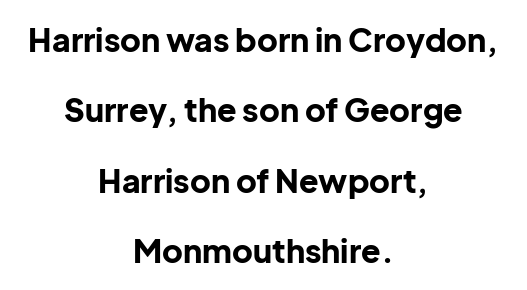
The image shows 32 px bold sans-serif type, upright; set centered, loose line spacing (2.2x), normal letter spacing, not underlined; low stroke contrast and a medium x-height.
